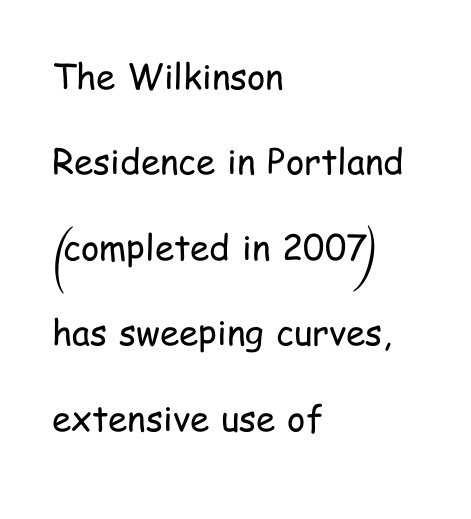
Look at the tracking — it's just the regular setting, nothing added. Think of a printed novel: that variable character pitch is what you see here. Classification — sans serif. Visually the block forms a straight wall on the left and a jagged coastline on the right.
